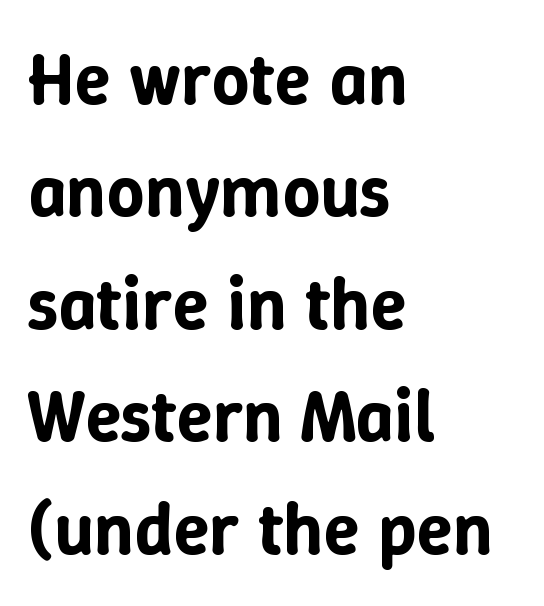
The image shows 74 px text type, upright; set left-aligned, normal line spacing (1.52x), normal letter spacing, not underlined; low stroke contrast and a medium x-height.
